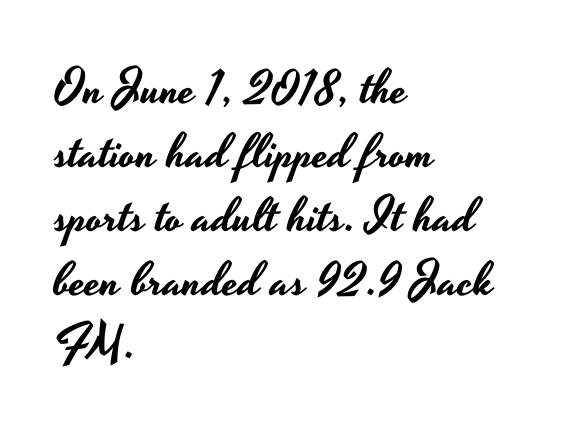
Q: Is the text italic (slanted)? A: Yes.
Q: Is the typeface a serif or a sans-serif typeface? A: Sans-serif.
Q: Is the text underlined? A: No.
Q: How is the paragraph aligned? A: Left-aligned.
Q: Is the spacing between letters normal or unusually wide? A: Normal.
Q: Is the spacing between lines tight, normal or loose? A: Normal.
Q: Width (condensed, normal, or wide)? A: Wide.
Q: Stroke contrast? A: Low.
Q: x-height? A: Small.
Q: Monospaced? A: No.
